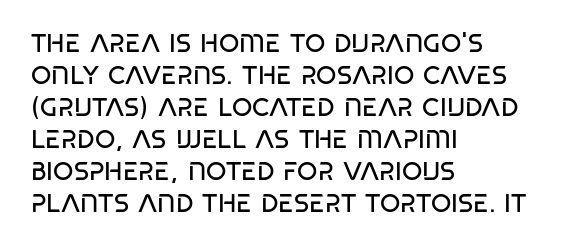
The image shows 26 px text type, upright; set left-aligned, line spacing 1.23x, normal letter spacing, not underlined.
